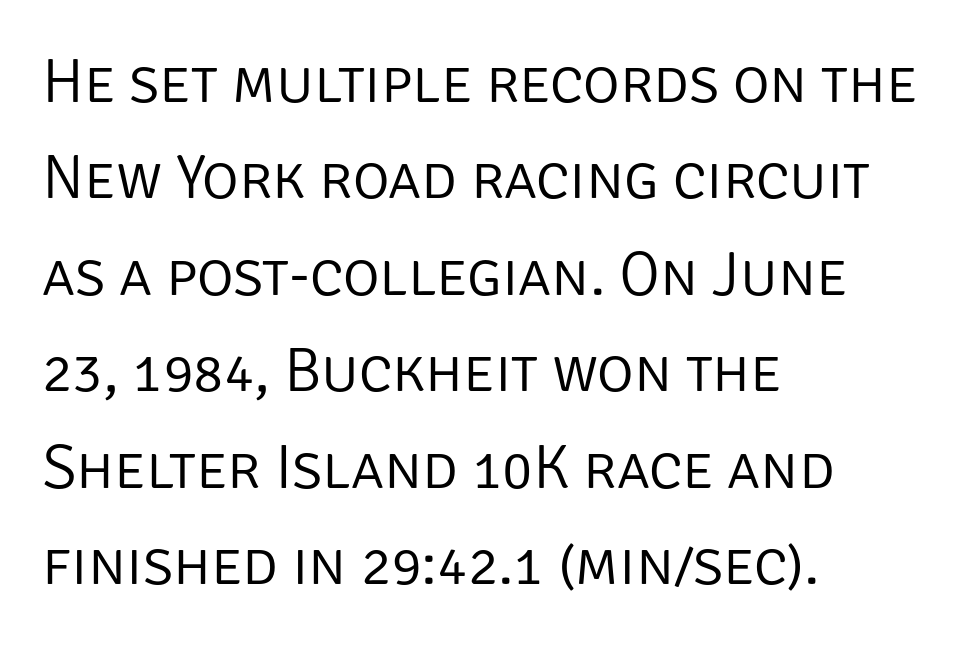
Does the lettering tilt? It doesn't — this is upright. Any mark beneath the type? The region is blank. Rows of type keep a routine distance in the vertical direction. Each letter keeps its own natural width here, so spacing adapts to shape. This reads as an unemphasized weight, regular at the heaviest. Typographically, this falls in the sans-serif category.
